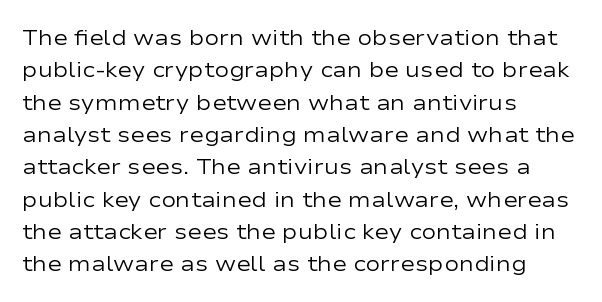
Does extra space separate the letters? No, they use regular spacing. Compared with a typical body face, this is equally light or lighter still. Casual observation: everything's shoved over to the left. This sample keeps an unexceptional amount of space between lines.
